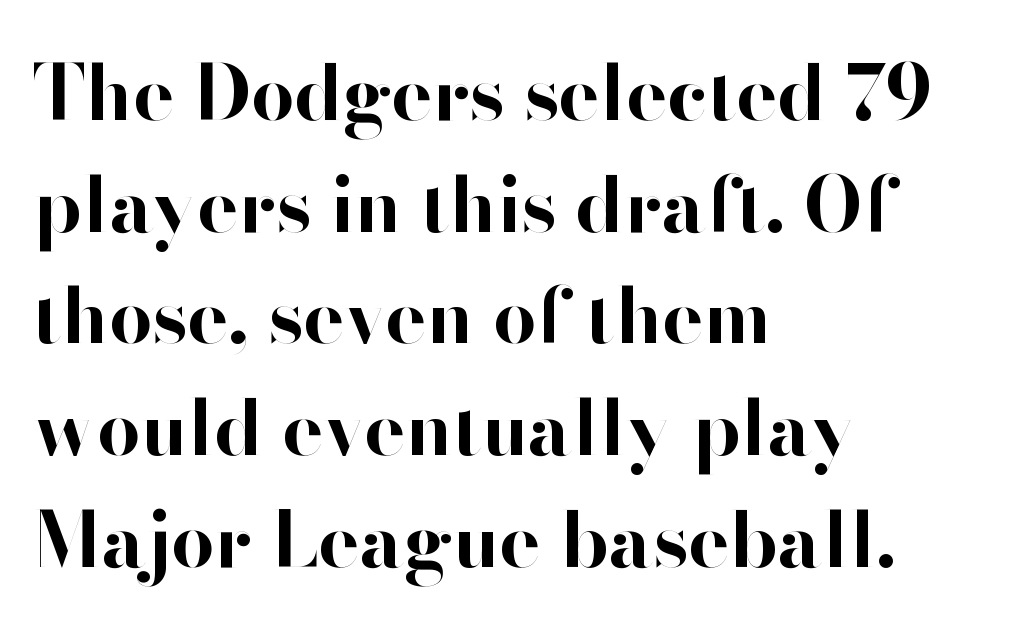
The image shows 77 px bold sans-serif type, upright; set left-aligned, normal line spacing (1.45x), normal letter spacing, not underlined; high stroke contrast and a small x-height.
